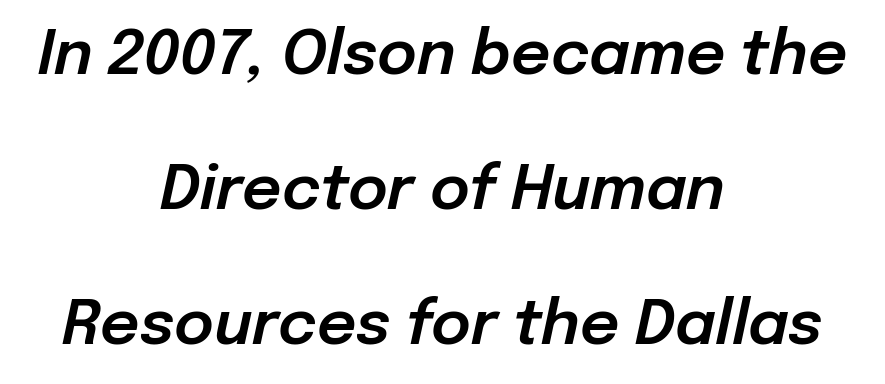
The image shows 61 px text type, italic (leaning right); set centered, loose line spacing (2.21x), normal letter spacing, not underlined; low stroke contrast and a medium x-height.
